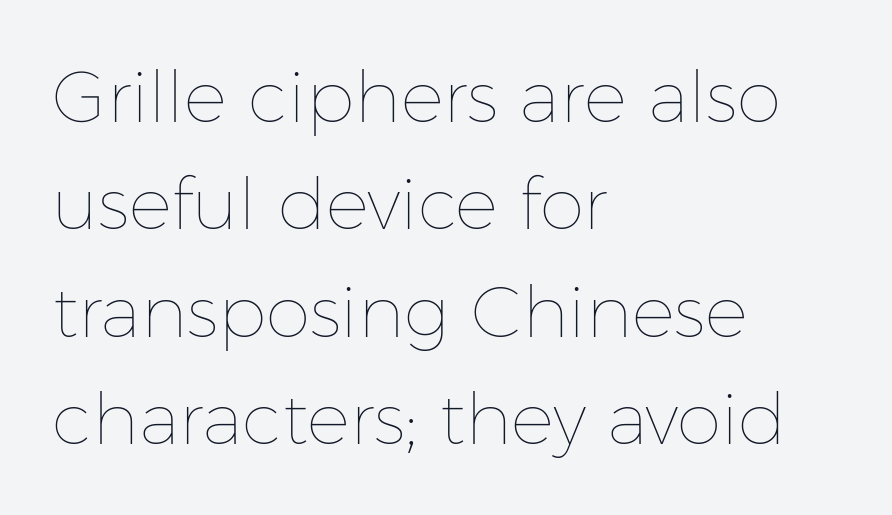
Q: Is the text bold? A: No.
Q: Is the text italic (slanted)? A: No, it is upright.
Q: Is the text underlined? A: No.
Q: How is the paragraph aligned? A: Left-aligned.
Q: Is the spacing between letters normal or unusually wide? A: Normal.
Q: Is the spacing between lines tight, normal or loose? A: Normal.
Q: Width (condensed, normal, or wide)? A: Normal.
Q: Stroke contrast? A: Low.
Q: x-height? A: Medium.
Q: Monospaced? A: No.
